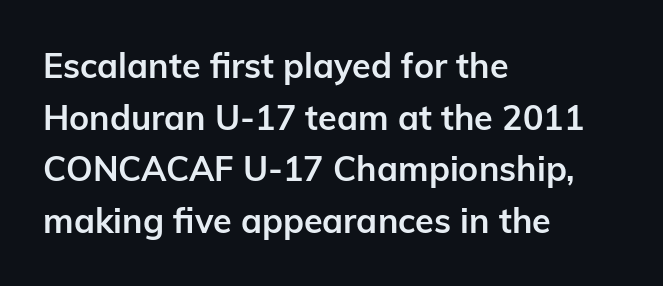
{"serif": "no", "italic": "no", "bold": "yes", "weight": "semibold", "width": "normal", "stroke_contrast": "low", "x_height": "medium", "monospaced": "no", "underline": "no", "align": "left", "line_spacing": "normal", "line_spacing_ratio": 1.52, "letter_spacing": "normal", "letter_spacing_em": 0.0, "glyph_px": 34}
